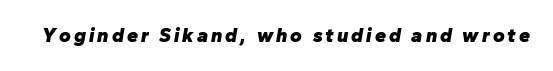
Q: Is the text bold? A: Yes.
Q: Is the text italic (slanted)? A: Yes, it leans right by about 10 degrees.
Q: Is the text underlined? A: No.
